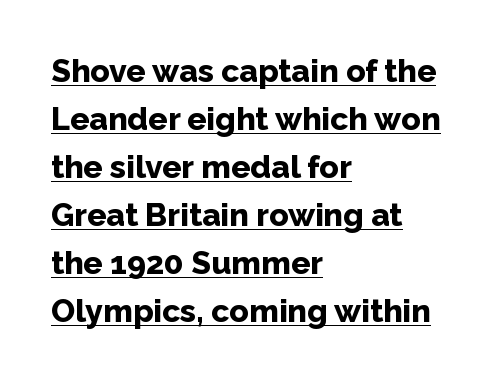
Glyph-to-glyph distance matches everyday printed text. The letters stand upright; this is a roman face. Caption: lettering with a line underneath. Every letter is thick-stroked: bold, no question. The typeface chosen for these lines omits serifs.
